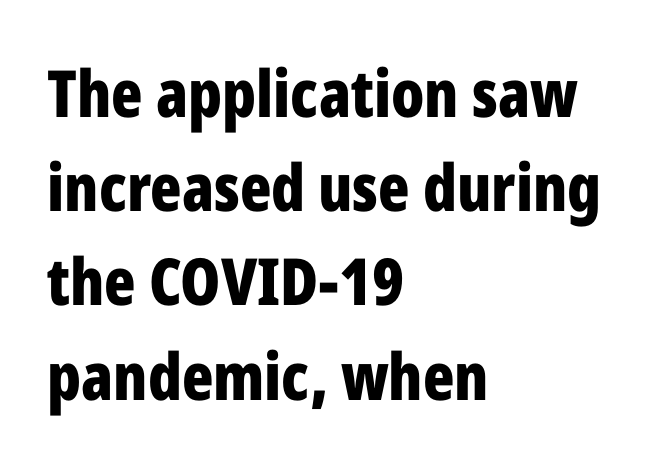
The image shows 65 px bold, condensed sans-serif type, upright; set left-aligned, normal line spacing (1.45x), normal letter spacing, not underlined; low stroke contrast and a medium x-height.
